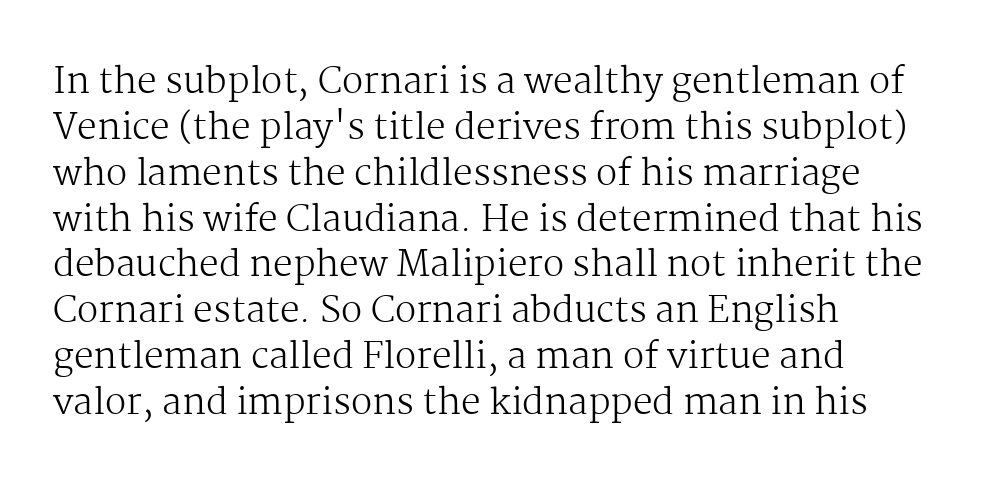
{"serif": "yes", "italic": "no", "bold": "no", "weight": "regular", "width": "normal", "stroke_contrast": "medium", "x_height": "medium", "monospaced": "no", "underline": "no", "align": "left", "line_spacing": "normal", "line_spacing_ratio": 1.31, "letter_spacing": "normal", "letter_spacing_em": 0.0, "glyph_px": 35}
